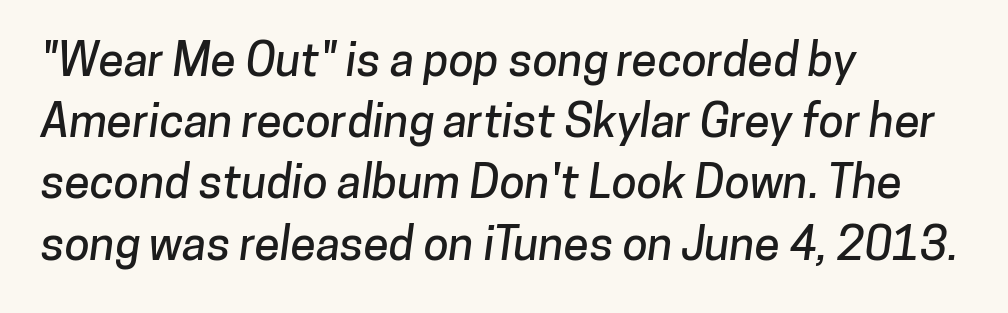
{"serif": "no", "width": "normal", "stroke_contrast": "low", "x_height": "medium", "monospaced": "no", "underline": "no", "align": "left", "line_spacing": "normal", "line_spacing_ratio": 1.33, "letter_spacing": "normal", "letter_spacing_em": 0.0, "glyph_px": 46}
